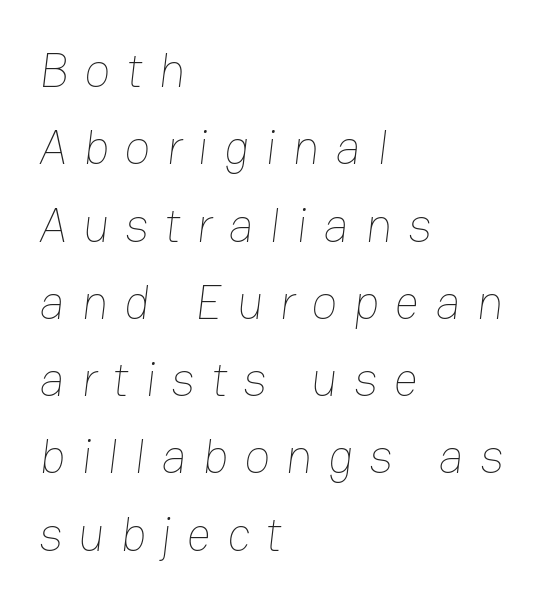
{"bold": "no", "weight": "thin", "width": "normal", "stroke_contrast": "low", "x_height": "medium", "monospaced": "no", "underline": "no", "align": "left", "line_spacing": "normal", "line_spacing_ratio": 1.61, "letter_spacing": "wide", "letter_spacing_em": 0.33, "glyph_px": 48}
